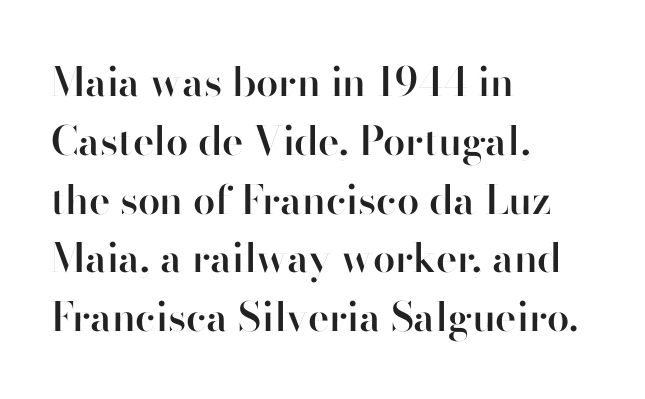
Words appear dense and cohesive because spacing is normal. The area under the type is left untouched. On the weight axis this lands at semibold, roughly 600. Typeset ragged right — the left edge is the straight one.
